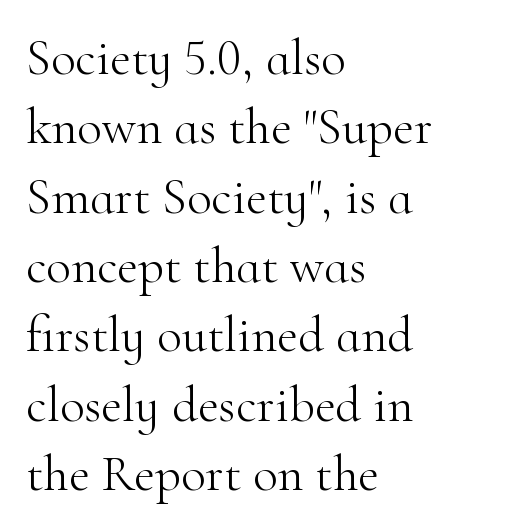
Compared with typical body copy, the letter spacing here is the same. This rendering uses left alignment, leaving the right contour irregular. Upright lettering throughout. The passage shown is typed in a proportional face where columns would drift. The letterforms sit at book weight or below.
